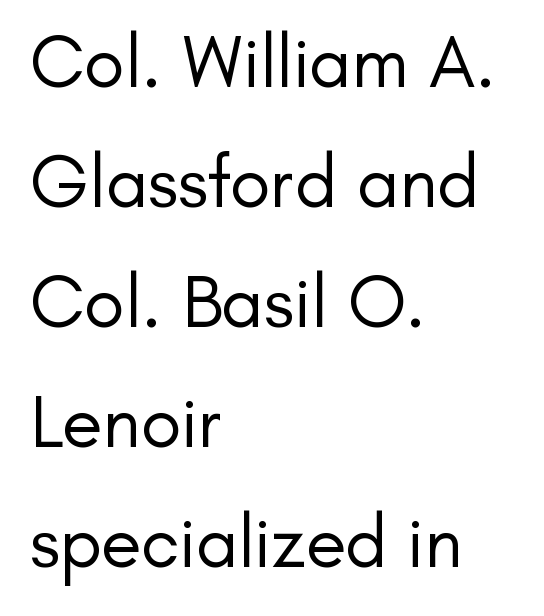
This reads as an unemphasized weight, regular at the heaviest. The type family on display is of the sans-serif kind. Underline: absent. Notice how the passage keeps a crisp vertical edge on the left only.
